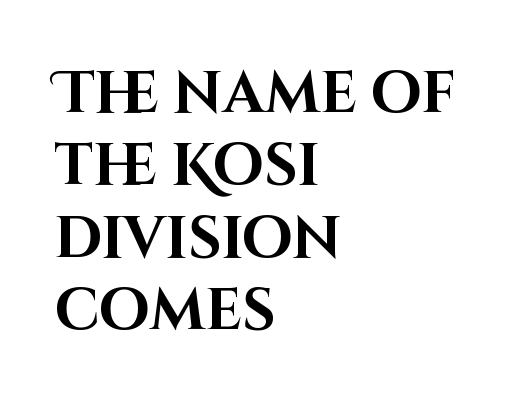
{"serif": "no", "italic": "no", "bold": "yes", "weight": "bold", "width": "normal", "stroke_contrast": "high", "x_height": "large", "monospaced": "no", "underline": "no", "align": "left", "line_spacing": "normal", "line_spacing_ratio": 1.25, "letter_spacing": "normal", "letter_spacing_em": 0.0, "glyph_px": 58}
